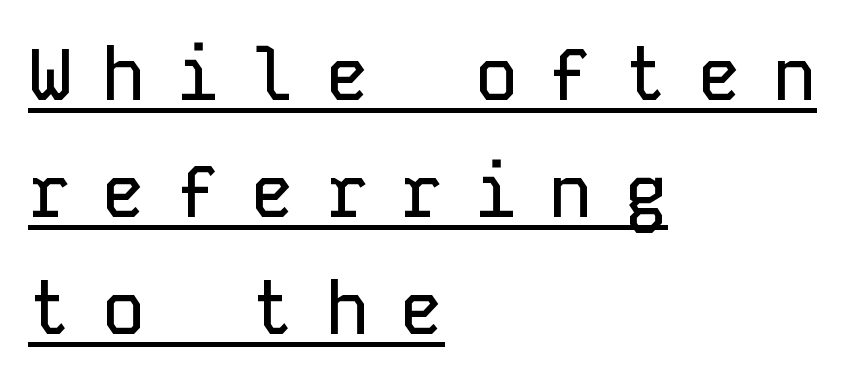
Q: Is the text italic (slanted)? A: No, it is upright.
Q: Is the typeface a serif or a sans-serif typeface? A: Sans-serif.
Q: Is the text underlined? A: Yes.
Q: How is the paragraph aligned? A: Left-aligned.
Q: Is the spacing between letters normal or unusually wide? A: Unusually wide.
Q: Is the spacing between lines tight, normal or loose? A: Normal.
Q: Width (condensed, normal, or wide)? A: Normal.
Q: Stroke contrast? A: Low.
Q: x-height? A: Medium.
Q: Monospaced? A: Yes.
